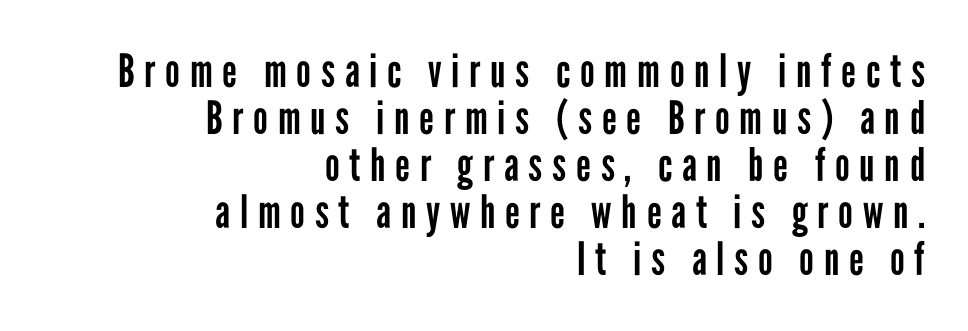
The image shows 46 px regular-weight, condensed sans-serif type, upright; set right-aligned, tight line spacing (1.02x), unusually wide letter spacing (+0.21 em), not underlined; low stroke contrast and a medium x-height.
